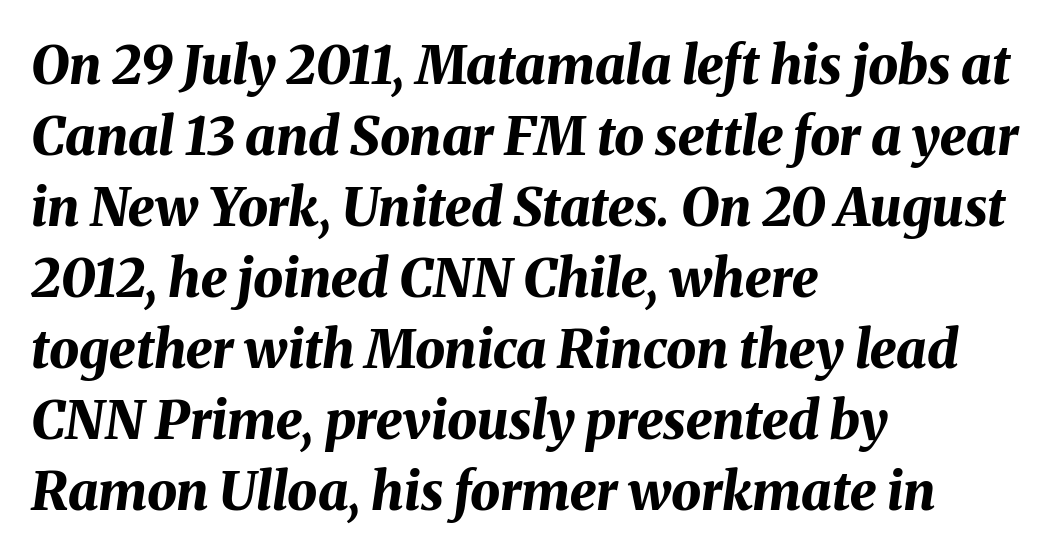
{"italic": "yes", "lean": "right", "slant_degrees": 8, "bold": "yes", "weight": "bold", "width": "normal", "stroke_contrast": "medium", "x_height": "medium", "monospaced": "no", "underline": "no", "align": "left", "line_spacing": "normal", "line_spacing_ratio": 1.34, "letter_spacing": "normal", "letter_spacing_em": 0.0, "glyph_px": 53}
